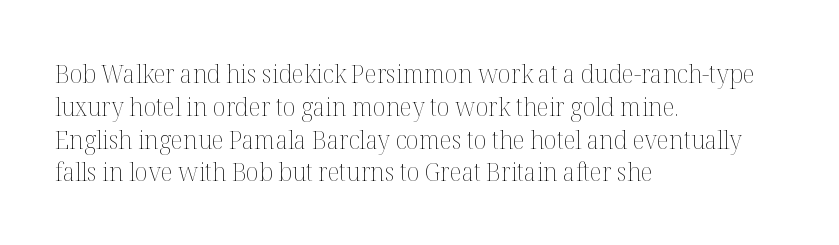
Q: Is the text bold? A: No.
Q: Is the text italic (slanted)? A: No, it is upright.
Q: Is the text underlined? A: No.
Q: How is the paragraph aligned? A: Left-aligned.
Q: Is the spacing between letters normal or unusually wide? A: Normal.
Q: Is the spacing between lines tight, normal or loose? A: Normal.
